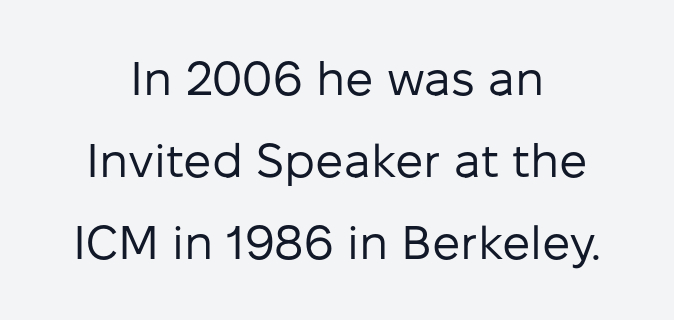
{"serif": "no", "italic": "no", "bold": "no", "weight": "regular", "width": "normal", "stroke_contrast": "low", "x_height": "medium", "monospaced": "no", "underline": "no", "align": "center", "line_spacing_ratio": 1.74, "letter_spacing": "normal", "letter_spacing_em": 0.0, "glyph_px": 47}
